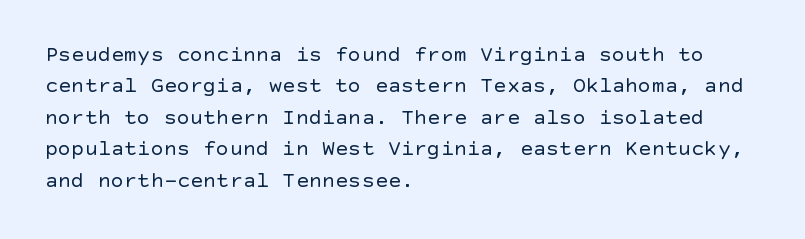
Q: Is the text bold? A: No.
Q: Is the text italic (slanted)? A: No, it is upright.
Q: Is the text underlined? A: No.
Q: How is the paragraph aligned? A: Left-aligned.
Q: Is the spacing between letters normal or unusually wide? A: Normal.
Q: Is the spacing between lines tight, normal or loose? A: Normal.
